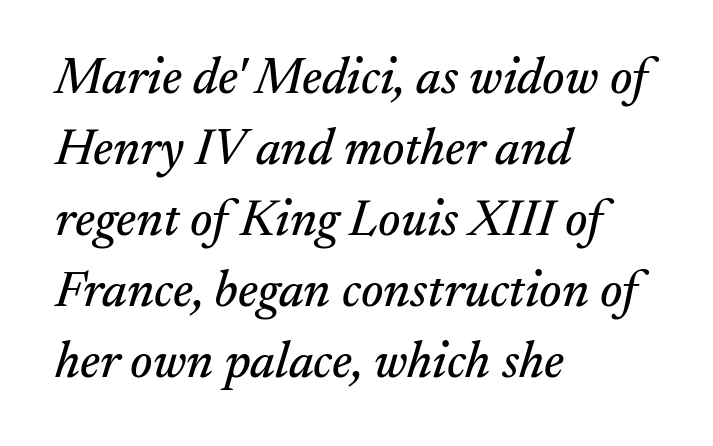
Character widths vary here, with narrow letters taking less room than wide ones. This sample is left-justified, so line endings fall wherever the words run out. Compared with ordinary roman type, these characters are visibly tilted. Characters follow at the spacing the type designer built in.
